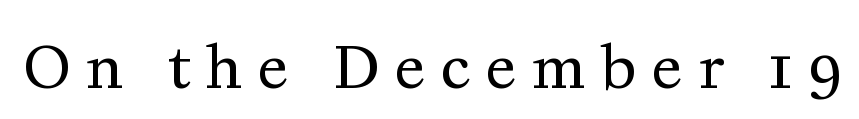
Spacing verdict: proportional, widths tailored to each character. Here the glyphs are tracked loosely, breaking word shapes into spaced letters. Notice how the stems are strictly vertical — no italics here. Type style note: has serifs. Is the stroke heavy? The answer is a plain regular-or-lighter. Check under the words: just untouched page.
